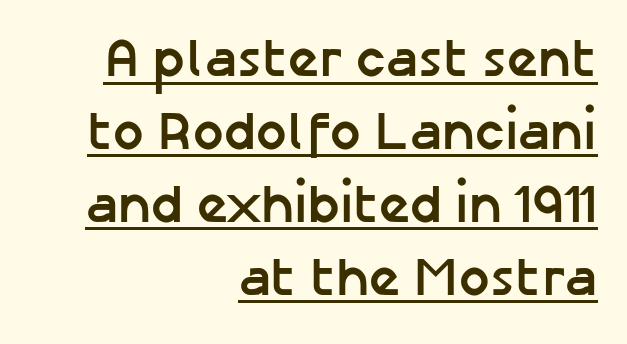
A rule runs beneath these lines of type. Check where the strokes stop: nothing finishes them off — pure sans. This is heavy type, rendered in bold. Spacing verdict: proportional, widths tailored to each character. Italic: no, the glyphs are upright roman.
